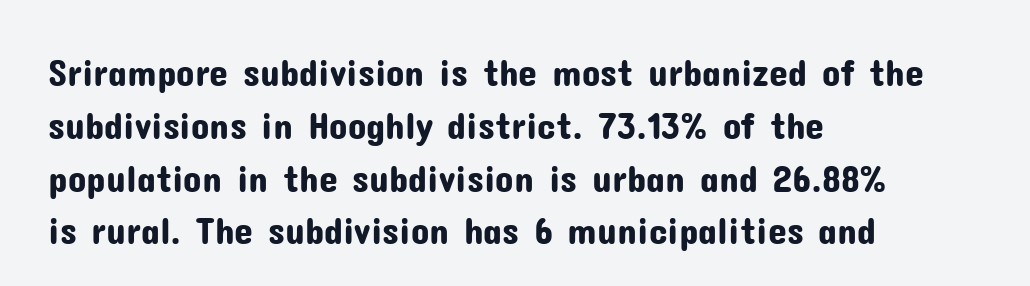
The passage is arranged the way most books set body copy — flush left. You could not count columns in this text — the font is proportionally spaced. This sample uses plain, unmodified letter spacing. The font's upright variant was chosen for this text.
